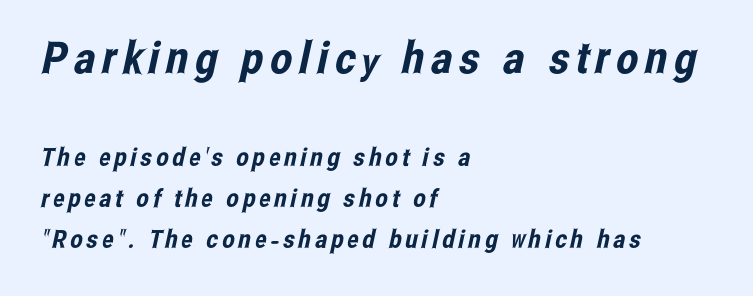
The image shows 44 px condensed sans-serif type; set left-aligned, normal line spacing (1.64x), not underlined; the first (top) block is 1.76x larger; low stroke contrast and a medium x-height.
